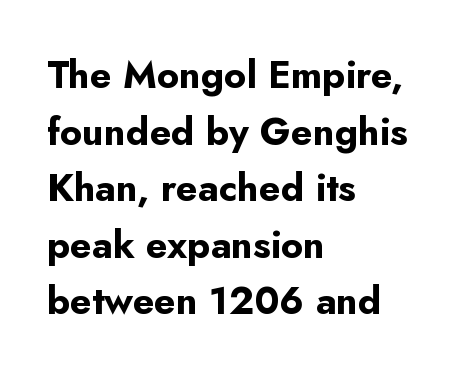
The image shows 38 px bold sans-serif type, upright; set left-aligned, normal line spacing (1.49x), normal letter spacing, not underlined; low stroke contrast and a small x-height.
